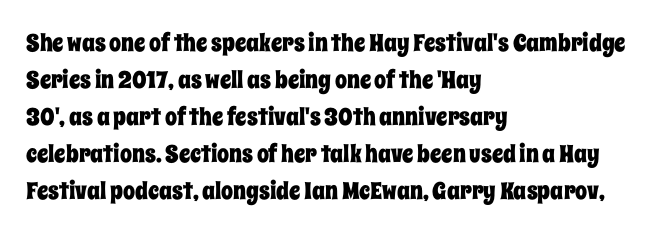
{"italic": "no", "underline": "no", "align": "left", "line_spacing": "normal", "line_spacing_ratio": 1.54, "letter_spacing": "normal", "letter_spacing_em": 0.0, "glyph_px": 24}
